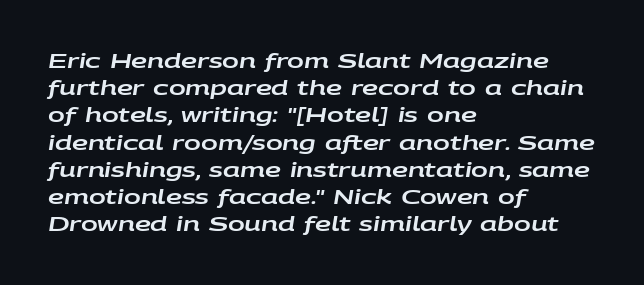
{"italic": "yes", "lean": "right", "slant_degrees": 9, "underline": "no", "align": "left", "line_spacing": "normal", "line_spacing_ratio": 1.36, "letter_spacing": "normal", "letter_spacing_em": 0.0, "glyph_px": 20}
